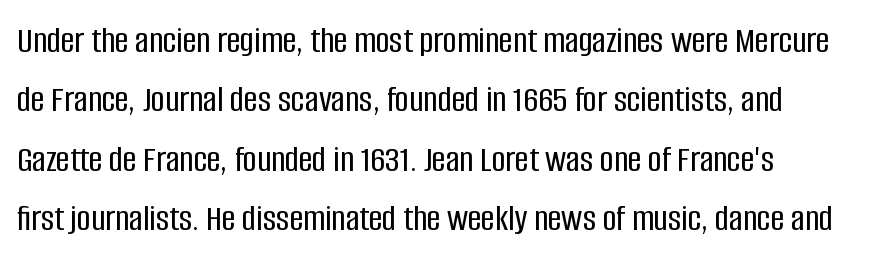
Tall strokes in this sample are plumb rather than angled. The space directly below the letters is spotless. This rendering leaves character spacing at its baseline value. Nope, no serifs anywhere on these letters. The letters advance in unequal steps, a hallmark of proportional type.
